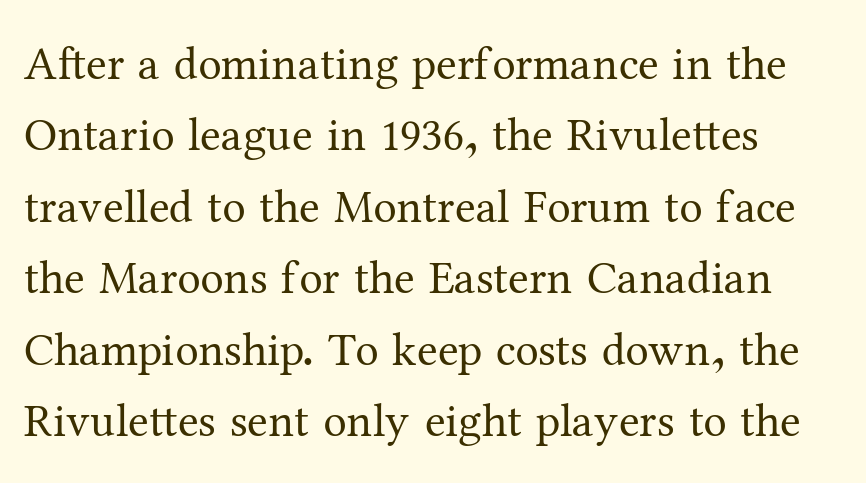
Q: Is the text bold? A: No.
Q: Is the text italic (slanted)? A: No, it is upright.
Q: Is the typeface a serif or a sans-serif typeface? A: Serif.
Q: Is the text underlined? A: No.
Q: How is the paragraph aligned? A: Left-aligned.
Q: Is the spacing between letters normal or unusually wide? A: Normal.
Q: Is the spacing between lines tight, normal or loose? A: Normal.
Q: Width (condensed, normal, or wide)? A: Normal.
Q: Stroke contrast? A: Medium.
Q: x-height? A: Medium.
Q: Monospaced? A: No.
